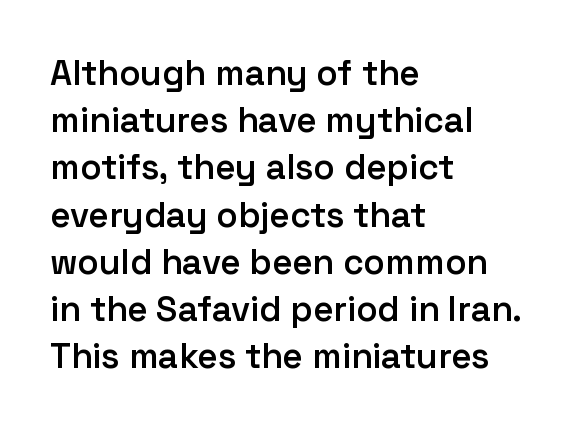
The image shows 35 px semibold sans-serif type, upright; set left-aligned, normal line spacing (1.35x), normal letter spacing, not underlined; low stroke contrast and a medium x-height.
